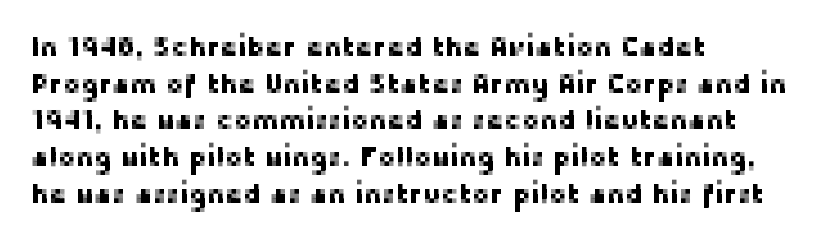
{"italic": "no", "underline": "no", "align": "left", "line_spacing": "normal", "line_spacing_ratio": 1.36, "letter_spacing": "normal", "letter_spacing_em": 0.0, "glyph_px": 27}
